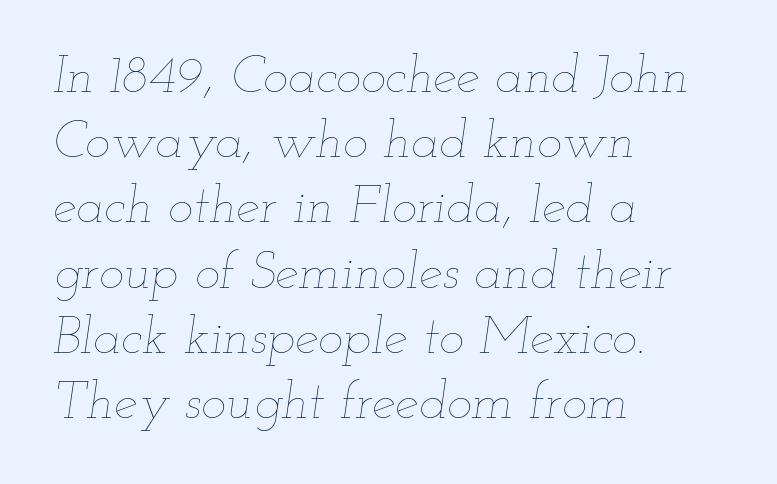
The image shows 53 px thin, wide type, italic (leaning right); set left-aligned, line spacing 1.23x, normal letter spacing, not underlined; low stroke contrast and a small x-height.
